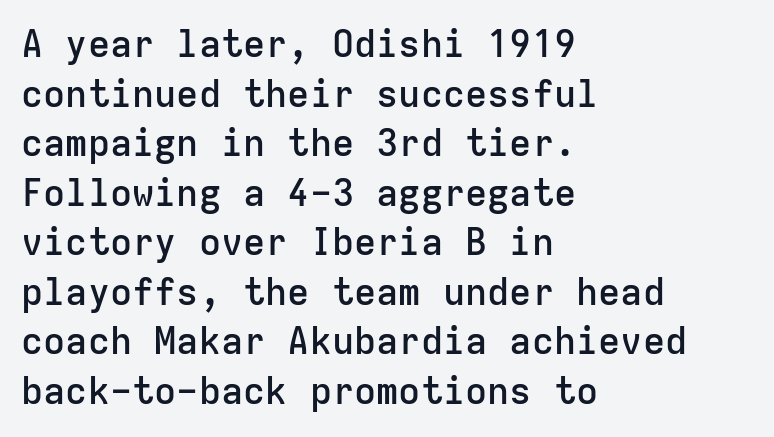
The image shows 37 px semibold sans-serif type, upright, monospaced; set left-aligned, normal line spacing (1.34x), normal letter spacing, not underlined; low stroke contrast and a medium x-height.
